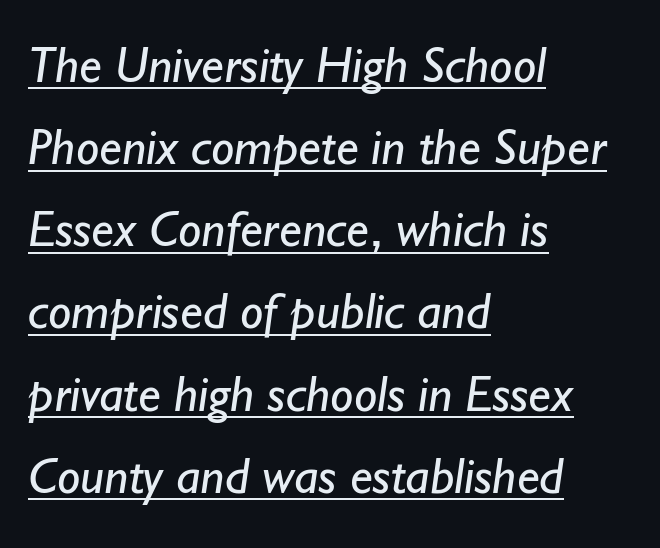
{"serif": "no", "bold": "no", "weight": "regular", "width": "normal", "stroke_contrast": "low", "x_height": "small", "monospaced": "no", "underline": "yes", "align": "left", "line_spacing": "normal", "line_spacing_ratio": 1.58, "letter_spacing": "normal", "letter_spacing_em": 0.0, "glyph_px": 52}
